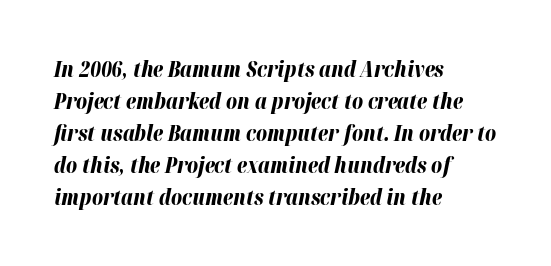
Q: Is the text bold? A: Yes.
Q: Is the text italic (slanted)? A: Yes, it leans right by about 12 degrees.
Q: Is the text underlined? A: No.
Q: How is the paragraph aligned? A: Left-aligned.
Q: Is the spacing between letters normal or unusually wide? A: Normal.
Q: Is the spacing between lines tight, normal or loose? A: Normal.
